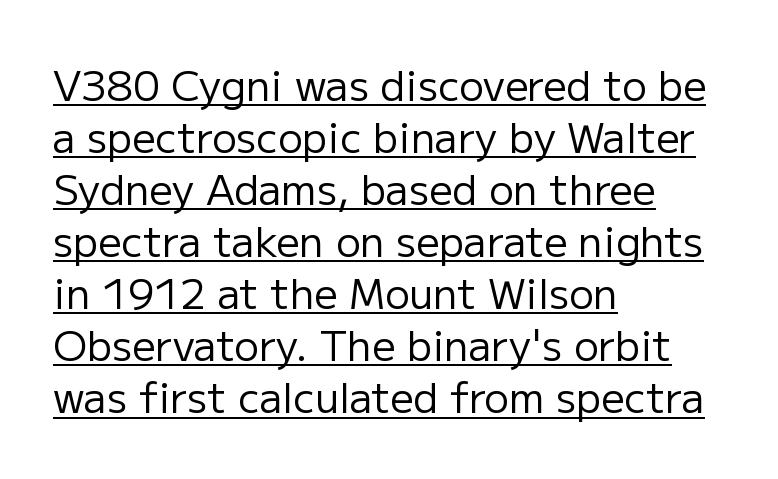
Note: no serifs on the glyphs. Visually the block forms a straight wall on the left and a jagged coastline on the right. Underlined type. The leading is moderate, giving the passage an even texture. The strokes are not fattened; the text isn't bold. Compared with typical body copy, the letter spacing here is the same.
